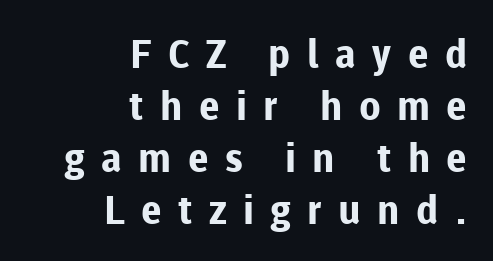
Q: Is the text bold? A: Yes.
Q: Is the text italic (slanted)? A: No, it is upright.
Q: Is the typeface a serif or a sans-serif typeface? A: Sans-serif.
Q: Is the text underlined? A: No.
Q: How is the paragraph aligned? A: Right-aligned.
Q: Is the spacing between letters normal or unusually wide? A: Unusually wide.
Q: Is the spacing between lines tight, normal or loose? A: Normal.
Q: Width (condensed, normal, or wide)? A: Normal.
Q: Stroke contrast? A: Low.
Q: x-height? A: Medium.
Q: Monospaced? A: No.
